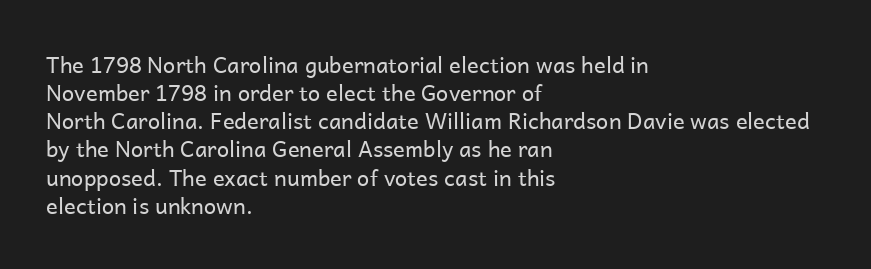
Normally led — the rows are evenly, conventionally spaced. Underlining? Definitely not there. The axis of the letterforms is exactly vertical. The passage is arranged the way most books set body copy — flush left. Default kerning and tracking; the words read as compact shapes.
